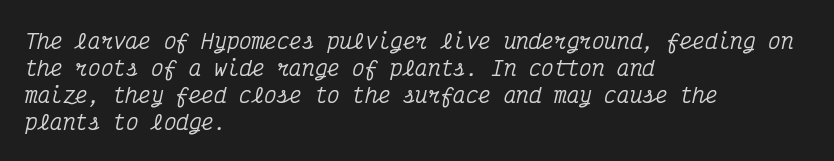
{"italic": "yes", "lean": "right", "slant_degrees": 12, "underline": "no", "align": "left", "line_spacing": "normal", "line_spacing_ratio": 1.28, "letter_spacing": "normal", "letter_spacing_em": 0.0, "glyph_px": 21}
